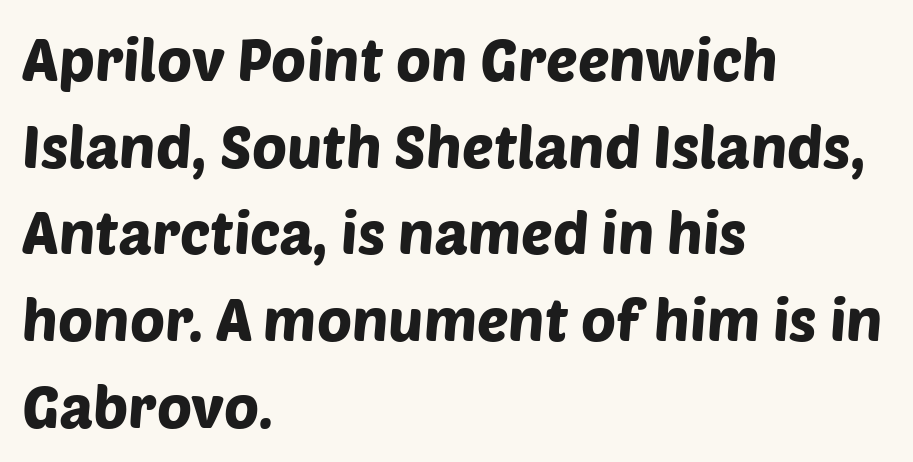
Q: Is the typeface a serif or a sans-serif typeface? A: Sans-serif.
Q: Is the text underlined? A: No.
Q: How is the paragraph aligned? A: Left-aligned.
Q: Is the spacing between letters normal or unusually wide? A: Normal.
Q: Is the spacing between lines tight, normal or loose? A: Normal.
Q: Width (condensed, normal, or wide)? A: Normal.
Q: Stroke contrast? A: Low.
Q: x-height? A: Large.
Q: Monospaced? A: No.
